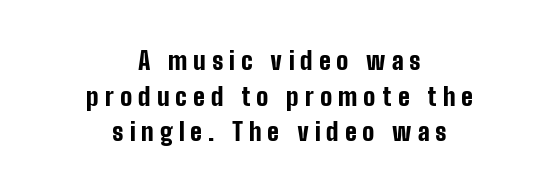
{"italic": "no", "bold": "yes", "underline": "no", "align": "center", "line_spacing": "normal", "line_spacing_ratio": 1.43, "letter_spacing": "wide", "letter_spacing_em": 0.24, "glyph_px": 25}
